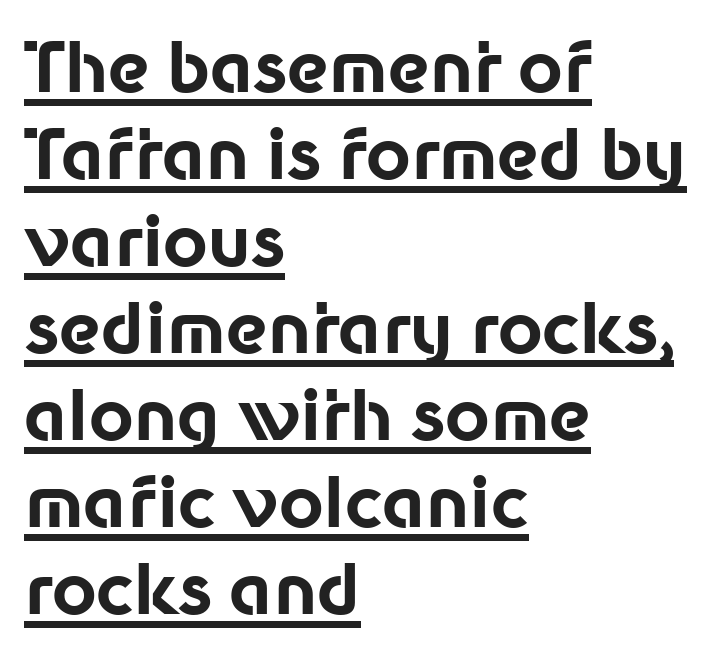
You could call the tracking neutral — neither tight nor loose. You can tell it's not italic because the verticals are truly vertical. Line spacing here is normal. Nope, no serifs anywhere on these letters.
